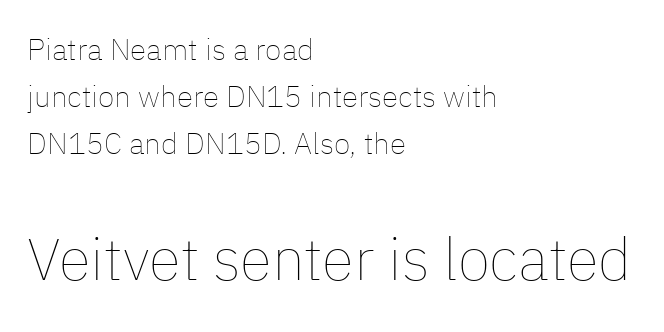
{"italic": "no", "bold": "no", "weight": "thin", "width": "normal", "stroke_contrast": "low", "x_height": "medium", "monospaced": "no", "underline": "no", "align": "left", "line_spacing": "normal", "line_spacing_ratio": 1.56, "letter_spacing": "normal", "letter_spacing_em": 0.0, "larger_block": "second", "size_ratio": 1.97, "glyph_px": 59}
